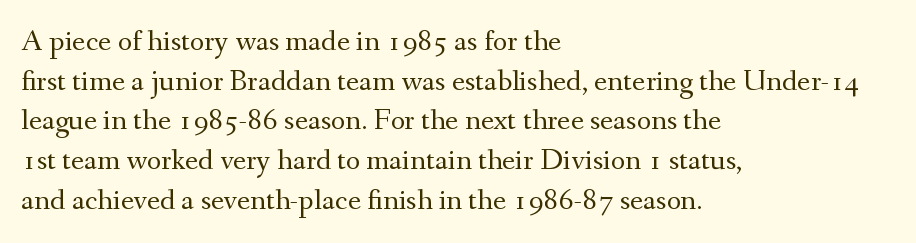
{"serif": "yes", "italic": "no", "bold": "no", "weight": "regular", "width": "normal", "stroke_contrast": "medium", "x_height": "small", "monospaced": "no", "underline": "no", "align": "left", "line_spacing": "normal", "line_spacing_ratio": 1.28, "letter_spacing": "normal", "letter_spacing_em": 0.0, "glyph_px": 31}
